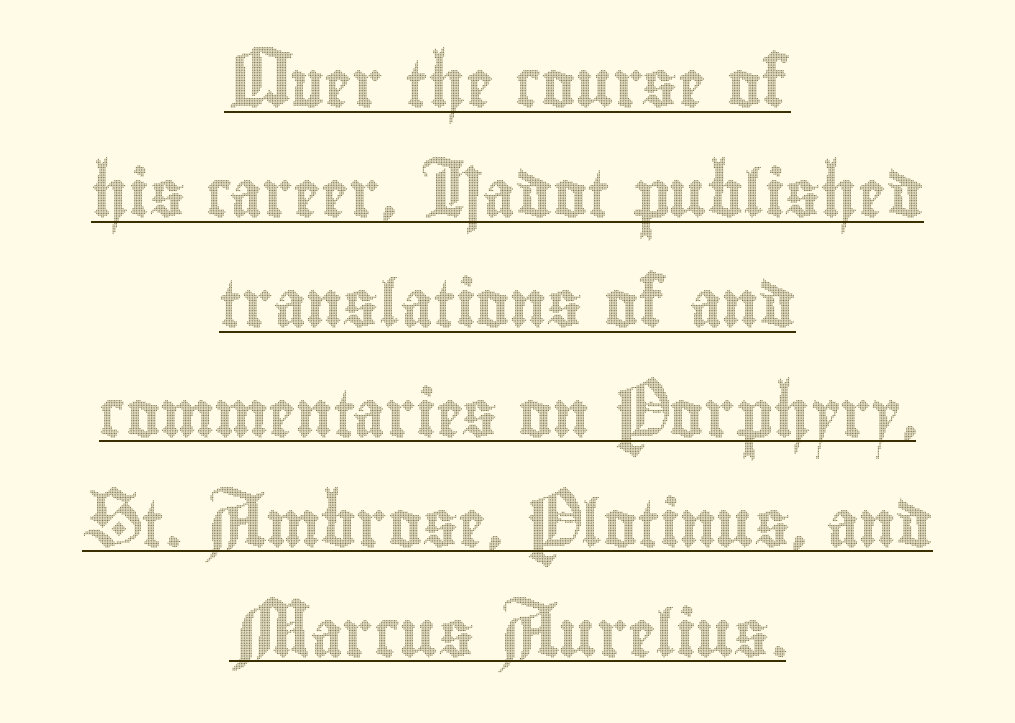
{"italic": "no", "width": "condensed", "x_height": "small", "monospaced": "no", "underline": "yes", "align": "center", "line_spacing": "loose", "line_spacing_ratio": 2.39, "letter_spacing": "normal", "letter_spacing_em": 0.0, "glyph_px": 46}
